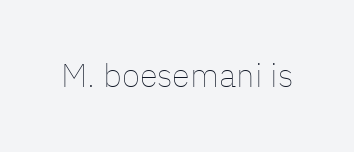
Tall strokes in this sample are plumb rather than angled. Counters stay open thanks to moderate or lighter strokes. Each row of text sits above clean, open space. These lines are rendered in a variable-pitch font.
